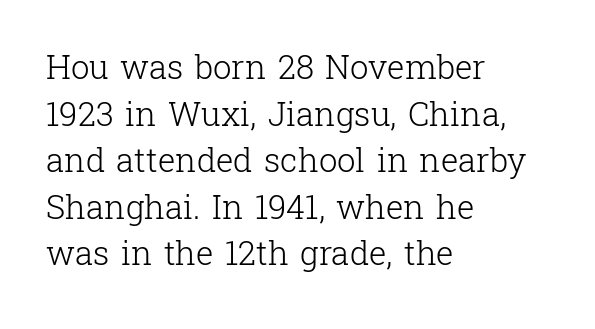
{"serif": "yes", "italic": "no", "bold": "no", "weight": "light", "width": "normal", "stroke_contrast": "low", "x_height": "medium", "monospaced": "no", "underline": "no", "align": "left", "line_spacing": "normal", "line_spacing_ratio": 1.41, "letter_spacing": "normal", "letter_spacing_em": 0.0, "glyph_px": 33}
